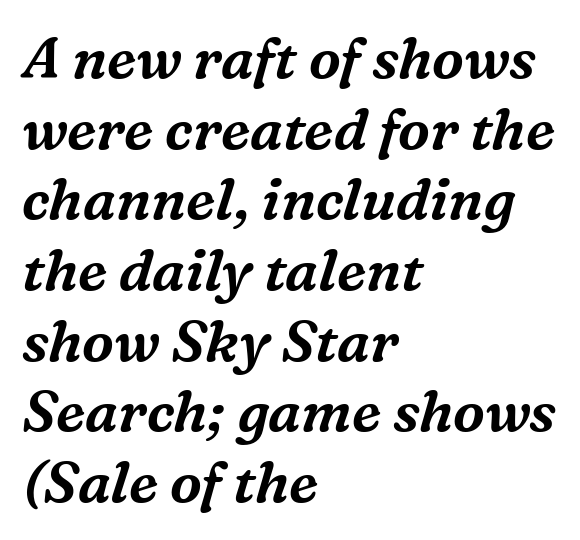
{"serif": "yes", "italic": "yes", "lean": "right", "slant_degrees": 16, "width": "normal", "stroke_contrast": "medium", "x_height": "medium", "monospaced": "no", "underline": "no", "align": "left", "line_spacing_ratio": 1.24, "letter_spacing": "normal", "letter_spacing_em": 0.0, "glyph_px": 57}
